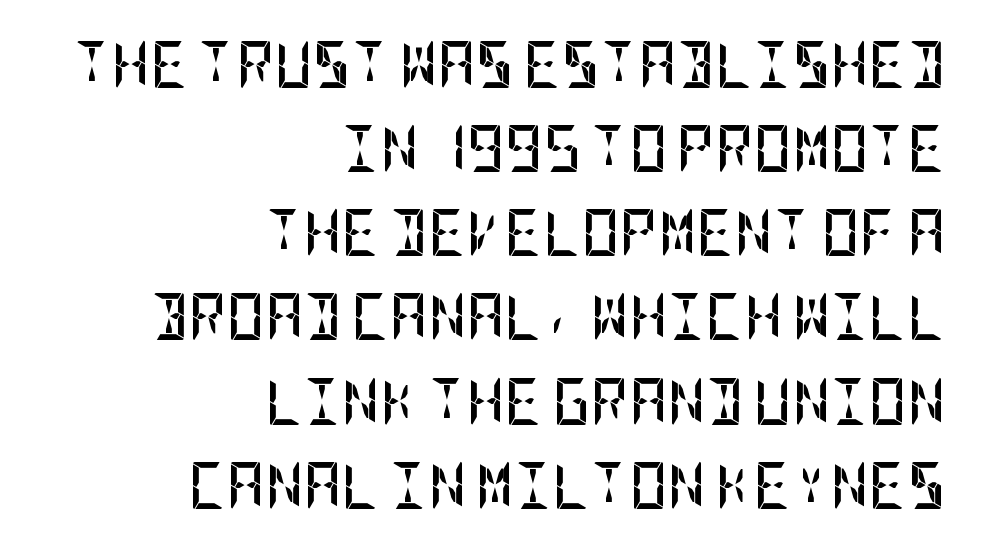
The image shows 47 px semibold, condensed sans-serif type, upright; set right-aligned, line spacing 1.79x, normal letter spacing, not underlined; low stroke contrast and a large x-height.
